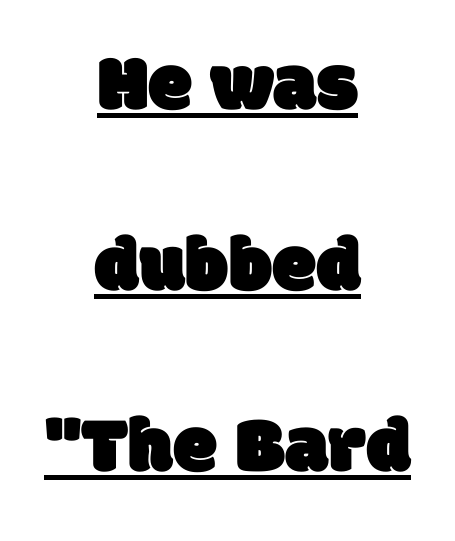
{"serif": "no", "width": "normal", "stroke_contrast": "low", "x_height": "large", "monospaced": "no", "underline": "yes", "align": "center", "line_spacing": "loose", "line_spacing_ratio": 2.26, "letter_spacing": "normal", "letter_spacing_em": 0.0, "glyph_px": 80}
